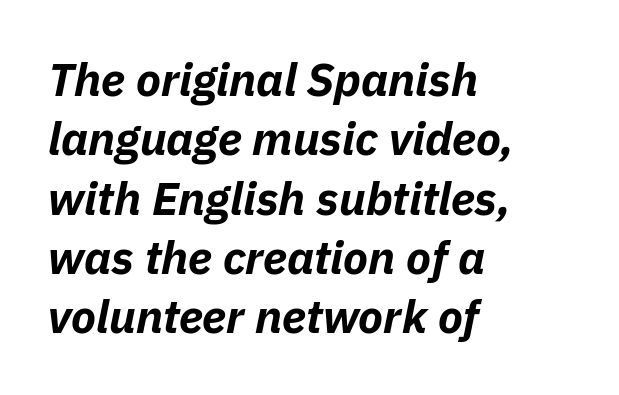
Q: Is the text bold? A: Yes.
Q: Is the text italic (slanted)? A: Yes, it leans right by about 11 degrees.
Q: Is the text underlined? A: No.
Q: How is the paragraph aligned? A: Left-aligned.
Q: Is the spacing between letters normal or unusually wide? A: Normal.
Q: Is the spacing between lines tight, normal or loose? A: Normal.
Q: Width (condensed, normal, or wide)? A: Normal.
Q: Stroke contrast? A: Low.
Q: x-height? A: Medium.
Q: Monospaced? A: No.
